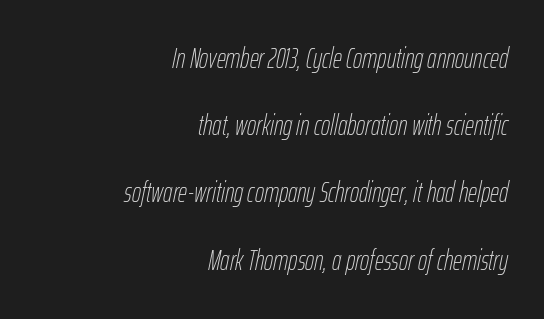
Any mark beneath the type? The region is blank. Bold? No — there's no thickening of the strokes. If you measured baseline to baseline, you'd find a long distance. Nobody touched the tracking dial on this one. Posture: slanted. The lines in this sample share a right terminus and differ only in where they begin.
